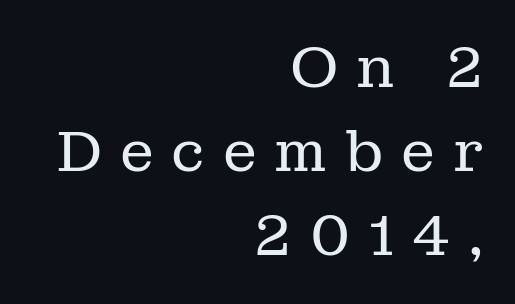
The glyphs in this specimen are seriffed. Students, observe: this is what conventionally led text looks like. Quick note: underline off. Alignment: flush right.
